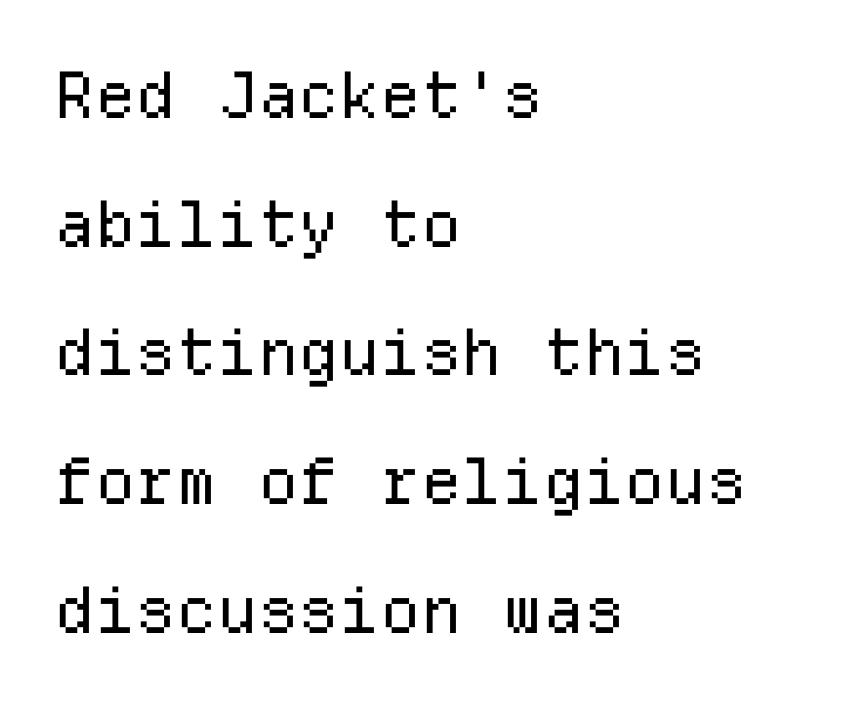
The image shows 64 px regular-weight sans-serif type, upright, monospaced; set left-aligned, loose line spacing (2.01x), normal letter spacing, not underlined; low stroke contrast and a medium x-height.
